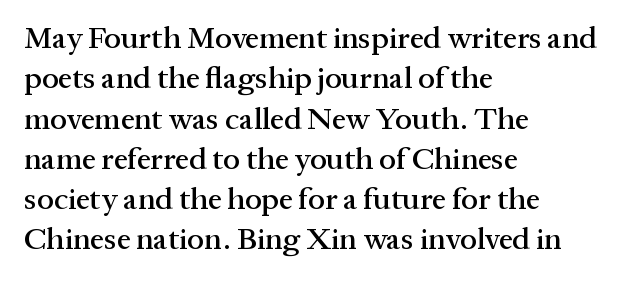
The image shows 31 px serif type, upright; set left-aligned, normal line spacing (1.3x), normal letter spacing, not underlined; medium stroke contrast and a medium x-height.
